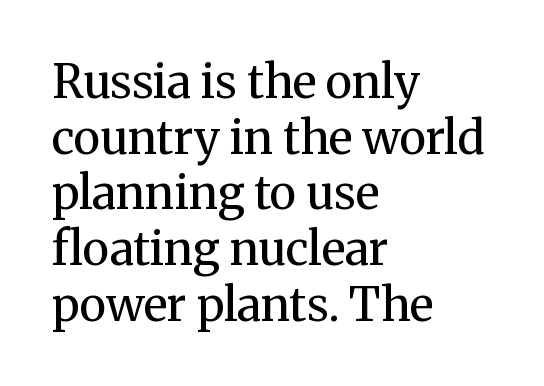
The image shows 46 px regular-weight serif type, upright; set left-aligned, line spacing 1.21x, normal letter spacing, not underlined; medium stroke contrast and a medium x-height.
